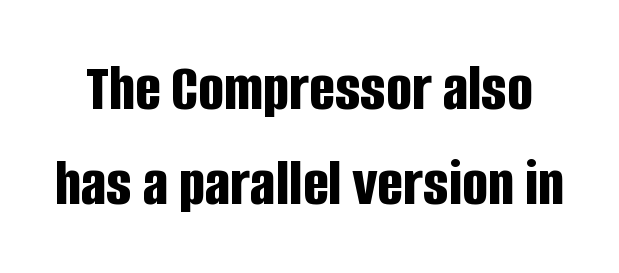
Varying glyph widths throughout — classic text-font behaviour. Each letter's strokes conclude bluntly, with no projecting serifs. The typesetting leans heavy: a genuine bold. A bare baseline throughout the passage. The horizontal fit of the characters is conventional and even. Does the lettering tilt? It doesn't — this is upright.
